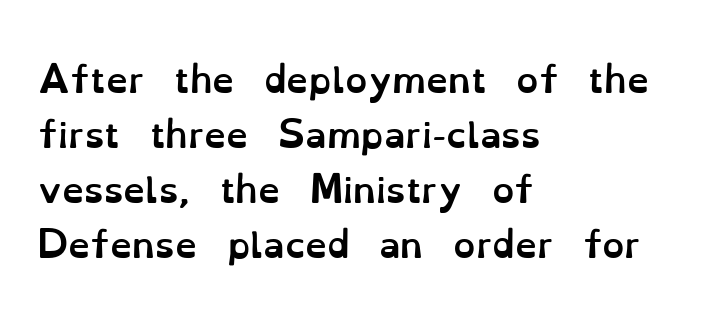
Q: Is the text bold? A: Yes.
Q: Is the text italic (slanted)? A: No, it is upright.
Q: Is the text underlined? A: No.
Q: How is the paragraph aligned? A: Left-aligned.
Q: Is the spacing between letters normal or unusually wide? A: Normal.
Q: Is the spacing between lines tight, normal or loose? A: Normal.
Q: Width (condensed, normal, or wide)? A: Normal.
Q: Stroke contrast? A: Low.
Q: x-height? A: Small.
Q: Monospaced? A: No.
